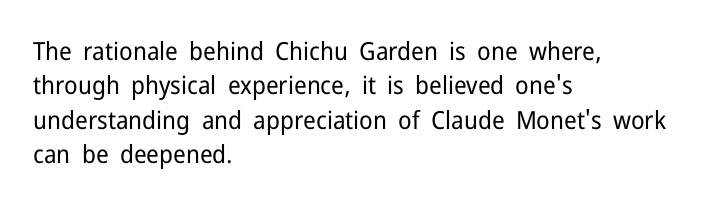
The image shows 25 px text type, upright; set left-aligned, normal line spacing (1.38x), normal letter spacing, not underlined.
